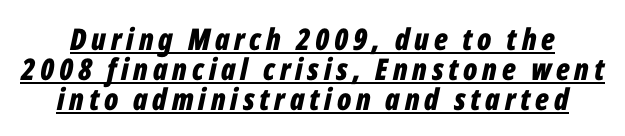
Look at the stroke-to-counter ratio: heavy, a bold. Varying glyph widths throughout — classic text-font behaviour. Is there much room between lines? No — they nearly touch. Beneath each row of characters lies a ruled line. Tall strokes in this sample are angled rather than plumb.
